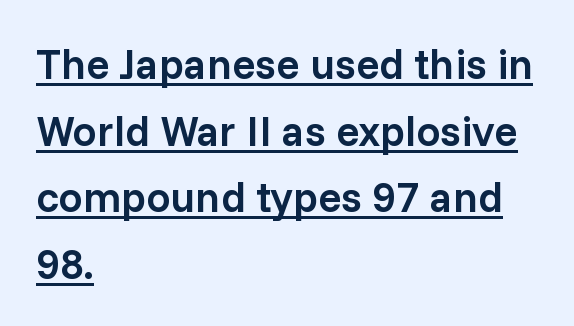
The image shows 43 px semibold sans-serif type, upright; set left-aligned, normal line spacing (1.55x), normal letter spacing, underlined; low stroke contrast and a medium x-height.
